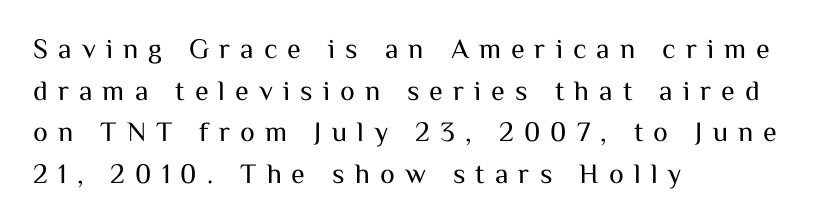
The image shows 28 px regular-weight sans-serif type, upright; set left-aligned, normal line spacing (1.49x), unusually wide letter spacing (+0.36 em), not underlined; medium stroke contrast and a medium x-height.
